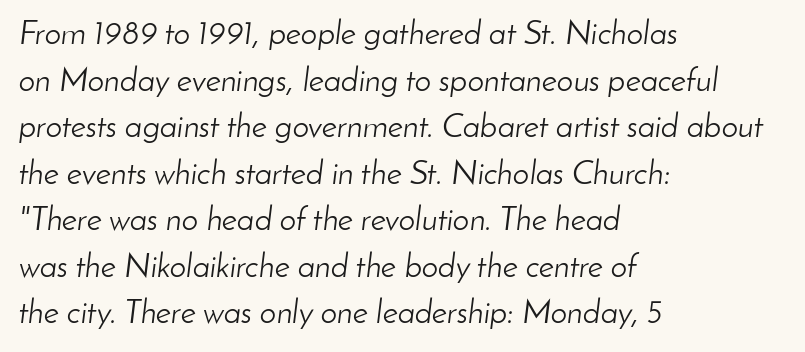
Q: Is the text bold? A: No.
Q: Is the text italic (slanted)? A: Yes, it leans right by about 8 degrees.
Q: Is the text underlined? A: No.
Q: How is the paragraph aligned? A: Left-aligned.
Q: Is the spacing between letters normal or unusually wide? A: Normal.
Q: Is the spacing between lines tight, normal or loose? A: Normal.
Q: Width (condensed, normal, or wide)? A: Normal.
Q: Stroke contrast? A: Low.
Q: x-height? A: Small.
Q: Monospaced? A: No.
